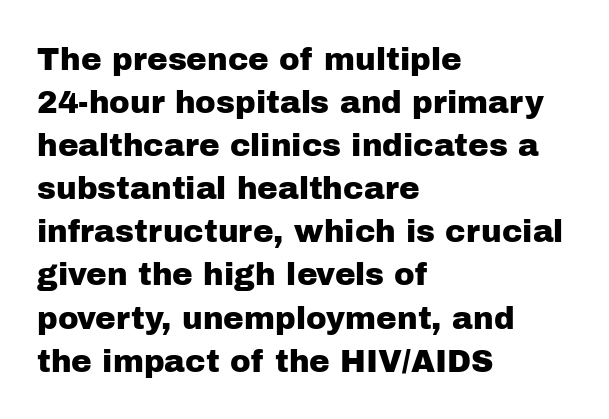
The image shows 31 px sans-serif type, upright; set left-aligned, normal line spacing (1.39x), normal letter spacing, not underlined; low stroke contrast and a medium x-height.
